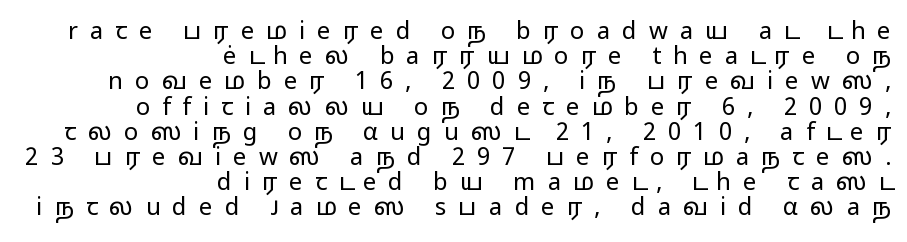
Q: Is the text bold? A: No.
Q: Is the text italic (slanted)? A: No, it is upright.
Q: Is the text underlined? A: No.
Q: How is the paragraph aligned? A: Right-aligned.
Q: Is the spacing between letters normal or unusually wide? A: Unusually wide.
Q: Is the spacing between lines tight, normal or loose? A: Tight.
